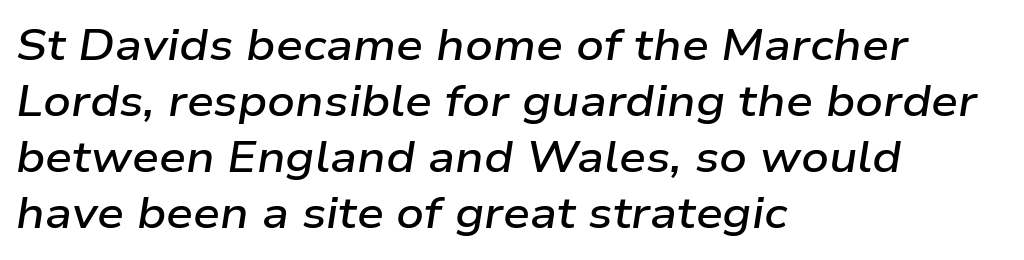
Q: Is the text bold? A: Semi-bold.
Q: Is the text italic (slanted)? A: Yes, it leans right by about 9 degrees.
Q: Is the text underlined? A: No.
Q: How is the paragraph aligned? A: Left-aligned.
Q: Is the spacing between letters normal or unusually wide? A: Normal.
Q: Is the spacing between lines tight, normal or loose? A: Normal.
Q: Width (condensed, normal, or wide)? A: Wide.
Q: Stroke contrast? A: Low.
Q: x-height? A: Medium.
Q: Monospaced? A: No.
